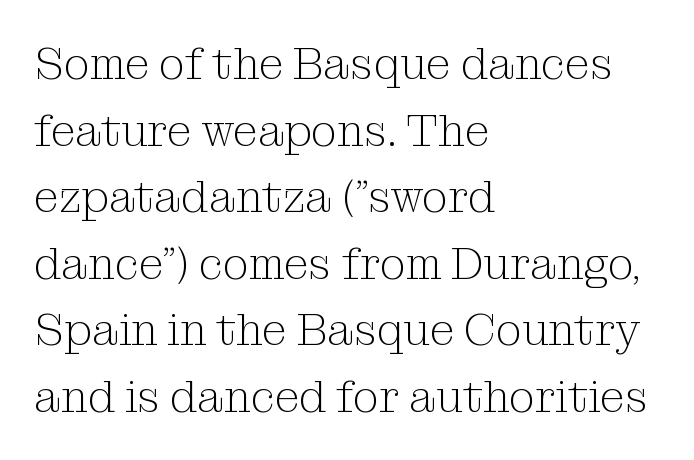
The image shows 45 px light serif type, upright; set left-aligned, normal line spacing (1.48x), normal letter spacing, not underlined; medium stroke contrast and a medium x-height.
